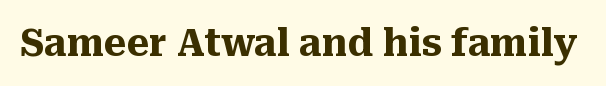
The image shows 38 px heavy serif type, upright; set normal letter spacing, not underlined; medium stroke contrast and a medium x-height.
